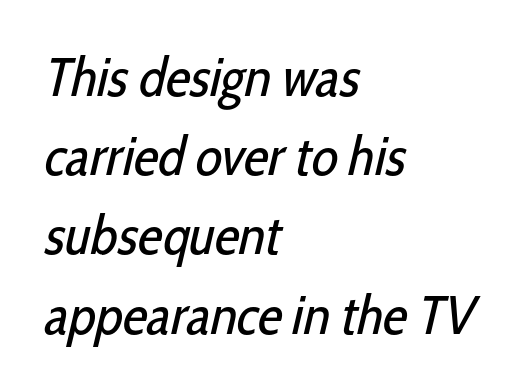
Varying glyph widths throughout — classic text-font behaviour. The characters are drawn with everyday or finer stroke widths. No word sits above an underline. Observe the absence of serifs on each vertical stroke in this sample.
